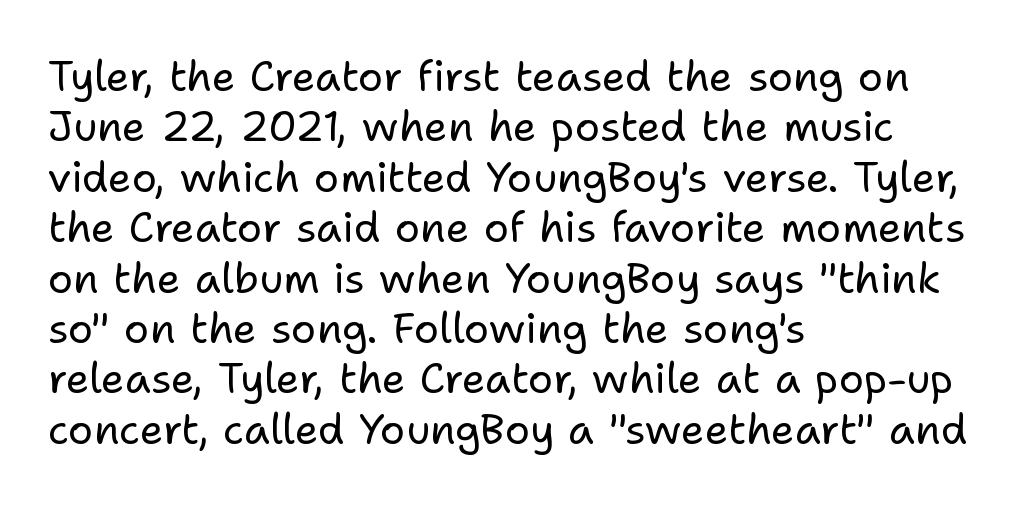
The passage shown is typed in a proportional face where columns would drift. Caption: multi-line text, flush left, ragged right. Compared with typical body copy, the letter spacing here is the same. Stems here are at most as thick as an everyday book face. The face used here is a sans, in the tradition of grotesques and geometrics. Does the lettering tilt? It doesn't — this is upright.
